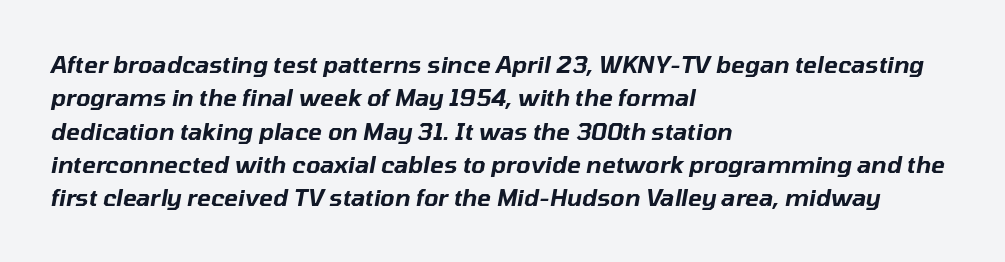
The image shows 23 px text type, italic (leaning right); set left-aligned, normal line spacing (1.45x), normal letter spacing, not underlined.
